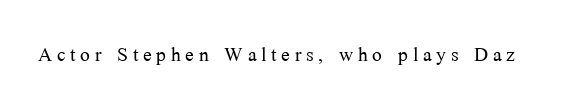
On a weight scale, this lands at 450 or below. The gap between lines stays unmarked. Notice how the stems are strictly vertical — no italics here.
